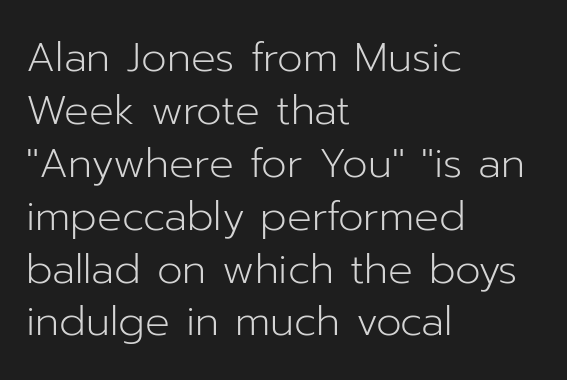
The image shows 41 px light sans-serif type, upright; set left-aligned, normal line spacing (1.29x), normal letter spacing, not underlined; low stroke contrast and a medium x-height.
